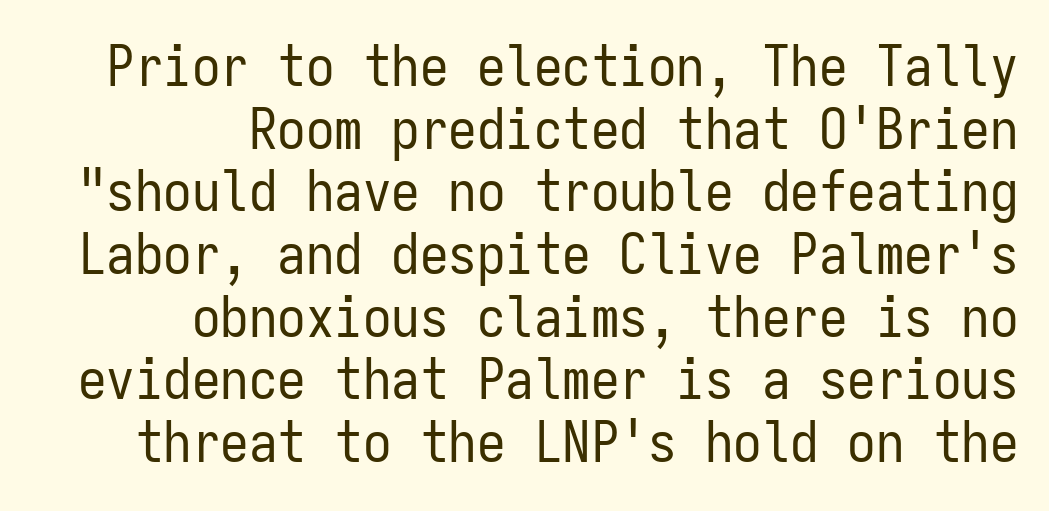
The image shows 57 px regular-weight, condensed sans-serif type, upright, monospaced; set right-aligned, tight line spacing (1.1x), normal letter spacing, not underlined; low stroke contrast and a medium x-height.
